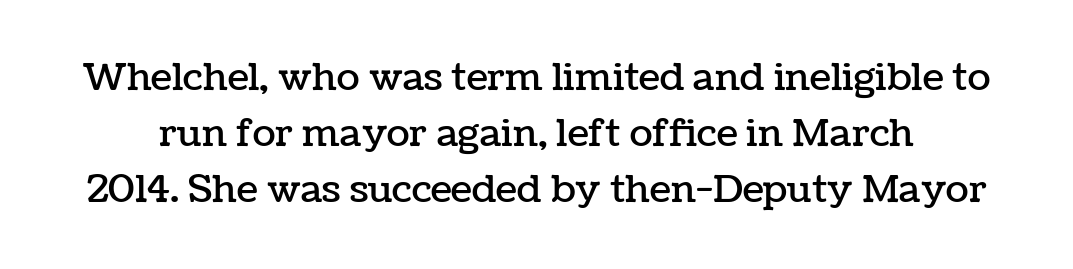
Lines of text with bare space underneath. The face used here is proportionally spaced, like ordinary book or web type. Is there much room between lines? A standard amount, neither cramped nor airy. Default kerning and tracking; the words read as compact shapes. If you drew a line through each stem, it would be perfectly vertical.
